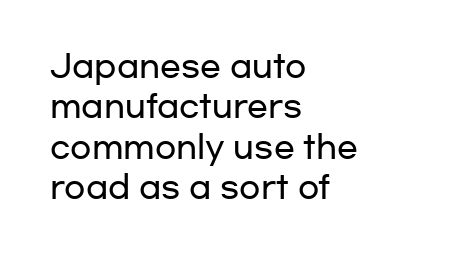
Here the designer chose a conventional face with non-uniform glyph widths. Observe the absence of serifs on each vertical stroke in this sample. Underlining? Definitely not there. This is the regular roman posture of the typeface. The lines sit at an ordinary, default distance from one another.
